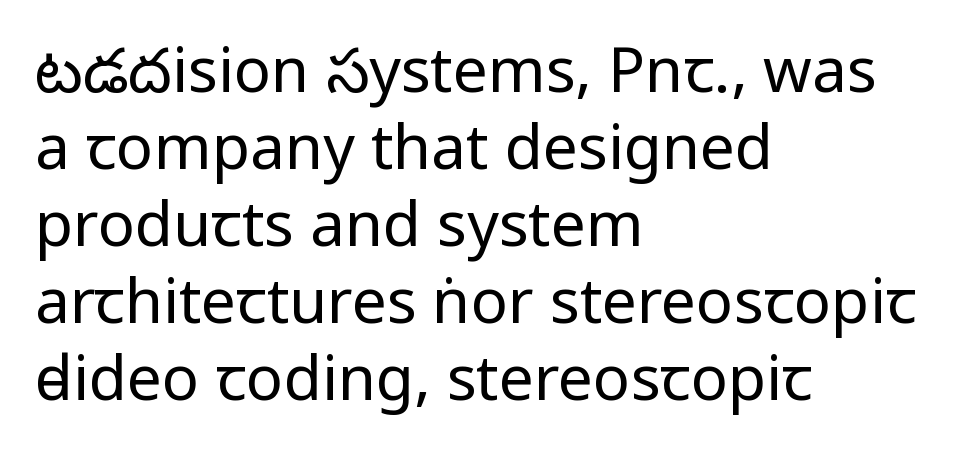
The image shows 62 px regular-weight, condensed sans-serif type, upright; set left-aligned, line spacing 1.24x, normal letter spacing, not underlined; low stroke contrast and a large x-height.
